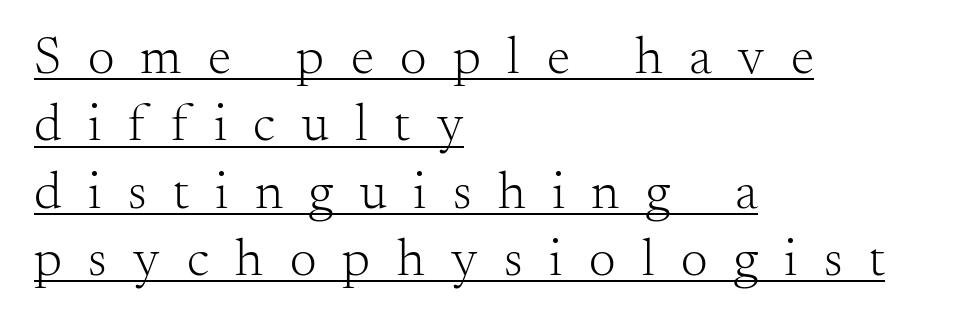
Think of a printed novel: that variable character pitch is what you see here. The strokes carry an ordinary text weight at most. These characters rest on top of a visible drawn line. Yep, those are serifs on the letters.
